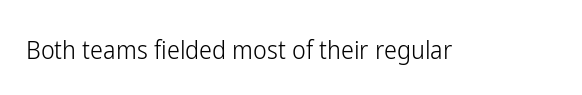
{"italic": "no", "bold": "no", "underline": "no", "letter_spacing": "normal", "letter_spacing_em": 0.0, "glyph_px": 26}
